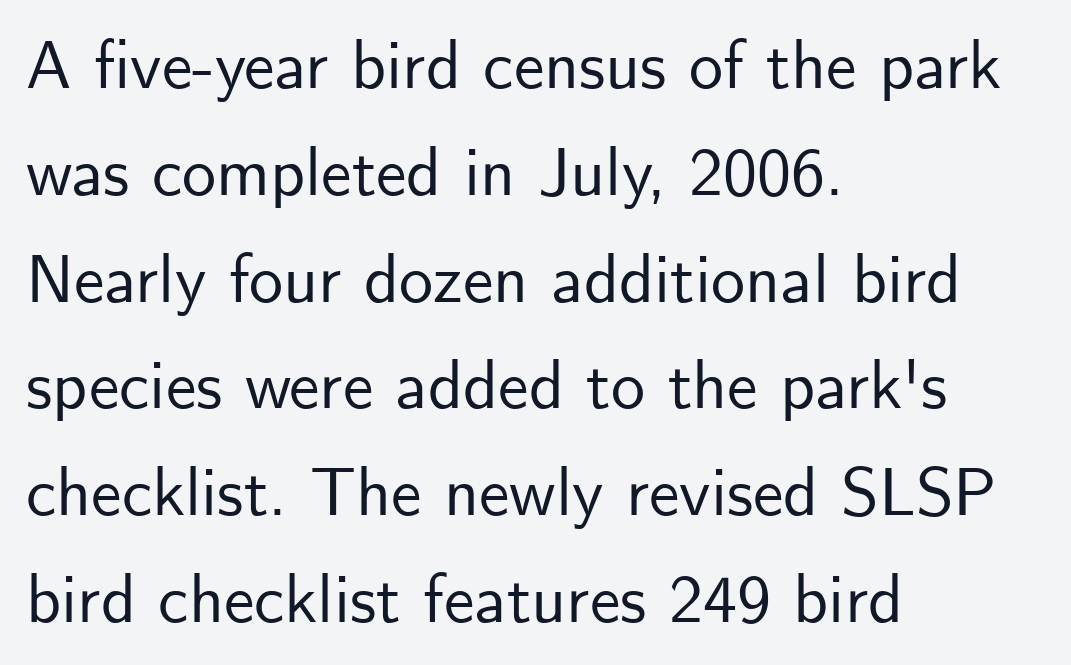
Q: Is the text italic (slanted)? A: No, it is upright.
Q: Is the typeface a serif or a sans-serif typeface? A: Sans-serif.
Q: Is the text underlined? A: No.
Q: How is the paragraph aligned? A: Left-aligned.
Q: Is the spacing between letters normal or unusually wide? A: Normal.
Q: Is the spacing between lines tight, normal or loose? A: Normal.
Q: Width (condensed, normal, or wide)? A: Normal.
Q: Stroke contrast? A: Low.
Q: x-height? A: Small.
Q: Monospaced? A: No.
